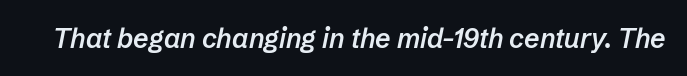
The image shows 27 px text type, italic (leaning right); set normal letter spacing, not underlined.
